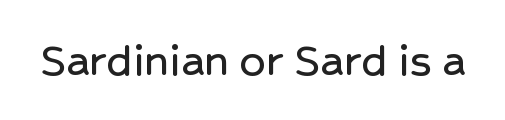
Spacing between characters is what you'd get straight out of the box. The glyphs are unaccompanied by any horizontal stroke below them. Upright lettering throughout. Observe the absence of serifs on each vertical stroke in this sample. Think of a printed novel: that variable character pitch is what you see here.
